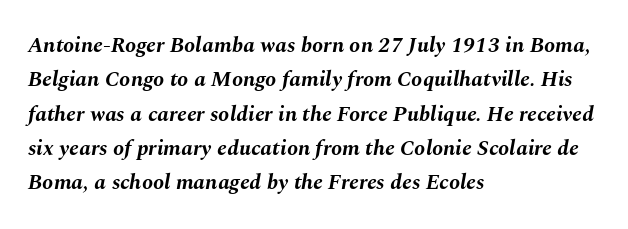
The image shows 22 px bold type, italic (leaning right); set left-aligned, normal line spacing (1.56x), normal letter spacing, not underlined.
